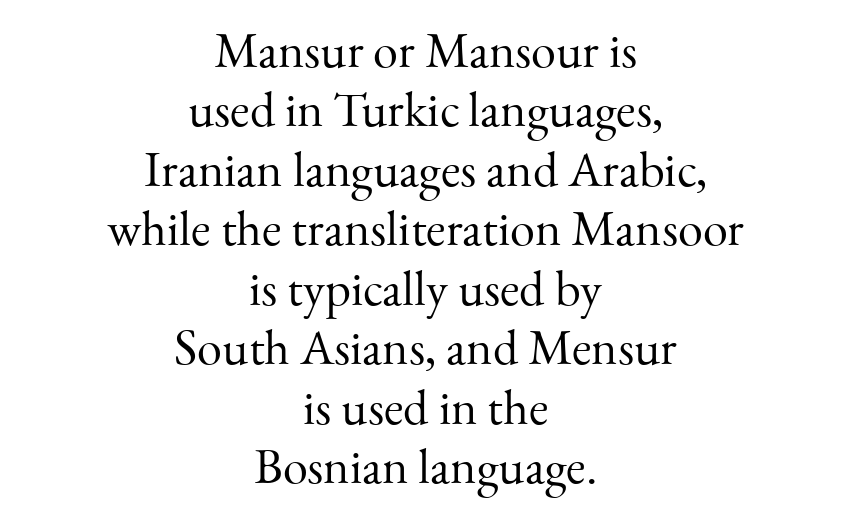
Q: Is the text bold? A: No.
Q: Is the text italic (slanted)? A: No, it is upright.
Q: Is the typeface a serif or a sans-serif typeface? A: Serif.
Q: Is the text underlined? A: No.
Q: How is the paragraph aligned? A: Centered.
Q: Is the spacing between letters normal or unusually wide? A: Normal.
Q: Width (condensed, normal, or wide)? A: Normal.
Q: Stroke contrast? A: Medium.
Q: x-height? A: Small.
Q: Monospaced? A: No.
